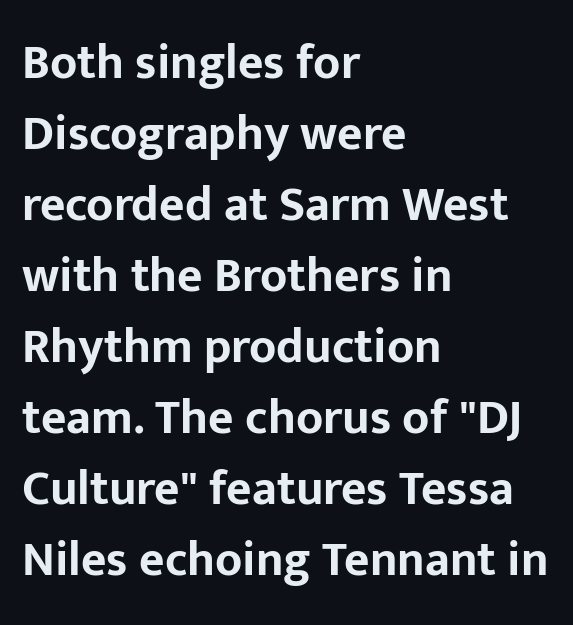
{"serif": "no", "italic": "no", "bold": "yes", "weight": "bold", "width": "normal", "stroke_contrast": "low", "x_height": "medium", "monospaced": "no", "underline": "no", "align": "left", "line_spacing": "normal", "line_spacing_ratio": 1.45, "letter_spacing": "normal", "letter_spacing_em": 0.0, "glyph_px": 49}
